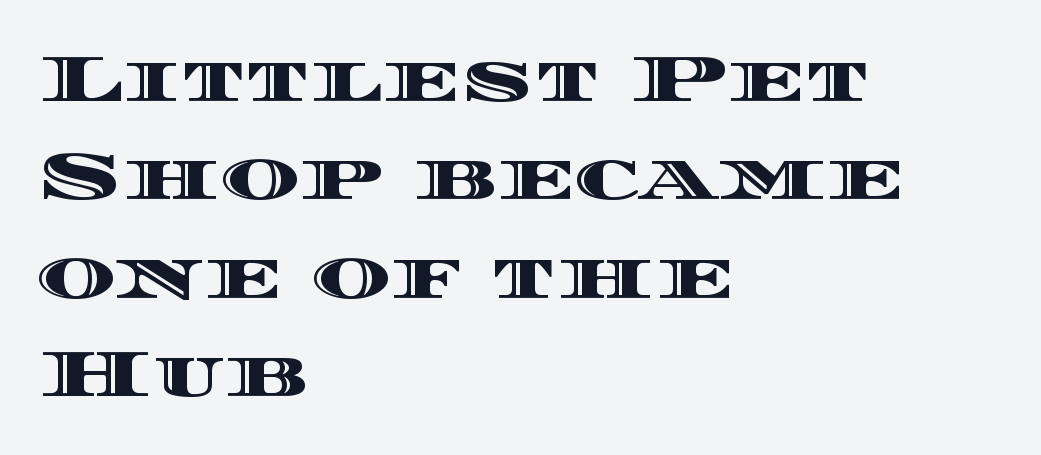
Q: Is the text italic (slanted)? A: No, it is upright.
Q: Is the text underlined? A: No.
Q: How is the paragraph aligned? A: Left-aligned.
Q: Is the spacing between letters normal or unusually wide? A: Normal.
Q: Is the spacing between lines tight, normal or loose? A: Normal.
Q: Width (condensed, normal, or wide)? A: Wide.
Q: x-height? A: Large.
Q: Monospaced? A: No.
